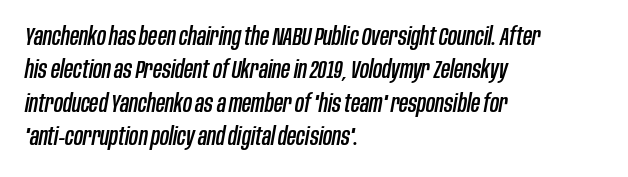
An italicized treatment has been applied to the whole sample. The rows are spaced the way most documents space them. The zone under the glyphs is completely vacant. Horizontal alignment here is leftward, the default for most running prose. The gaps between neighbouring characters are ordinary and unremarkable.
